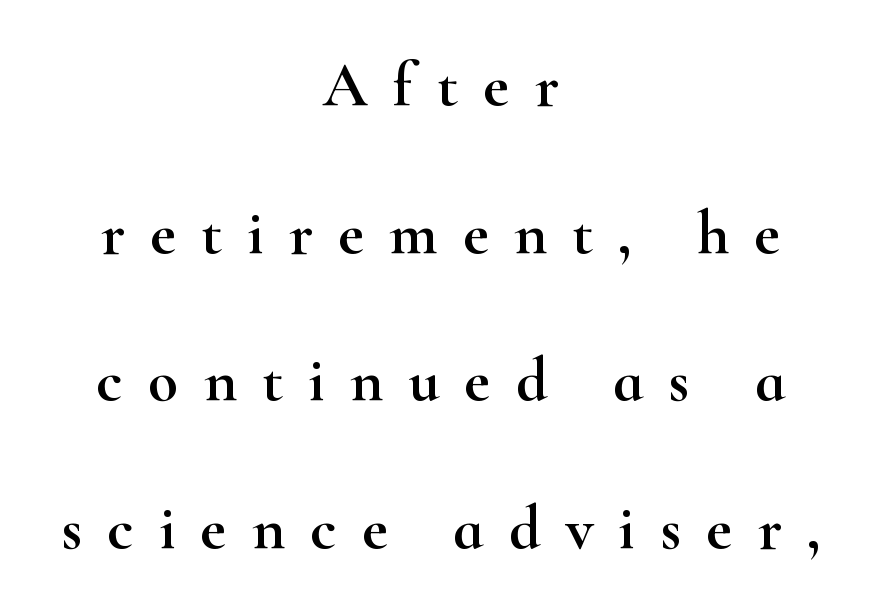
{"serif": "yes", "italic": "no", "width": "wide", "stroke_contrast": "high", "x_height": "small", "monospaced": "no", "underline": "no", "align": "center", "line_spacing": "loose", "line_spacing_ratio": 2.38, "letter_spacing": "wide", "letter_spacing_em": 0.41, "glyph_px": 62}
